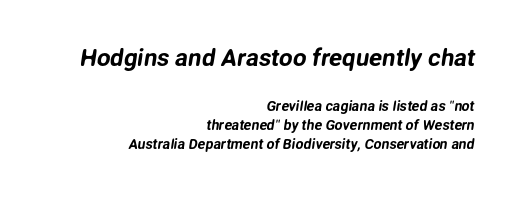
The image shows 24 px text type; set right-aligned, normal line spacing (1.37x), normal letter spacing, not underlined; the first (top) block is 1.71x larger.
